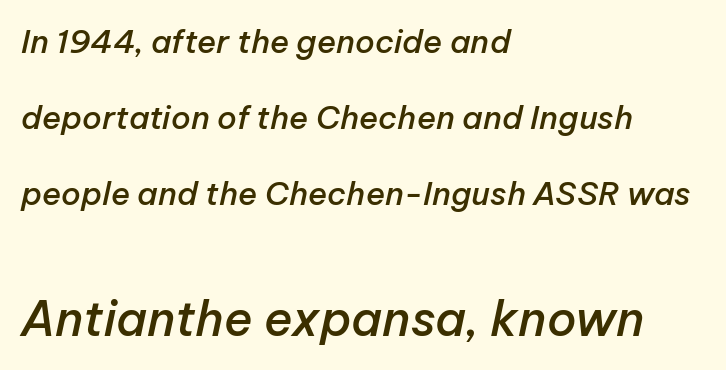
Q: Is the text bold? A: Semi-bold.
Q: Is the text italic (slanted)? A: Yes, it leans right by about 12 degrees.
Q: Is the text underlined? A: No.
Q: How is the paragraph aligned? A: Left-aligned.
Q: Is the spacing between letters normal or unusually wide? A: Normal.
Q: Is the spacing between lines tight, normal or loose? A: Loose.
Q: Which block of text is set in a larger size, the first (top) or the second (bottom)? A: The second (bottom) one.
Q: Width (condensed, normal, or wide)? A: Normal.
Q: Stroke contrast? A: Low.
Q: x-height? A: Medium.
Q: Monospaced? A: No.
